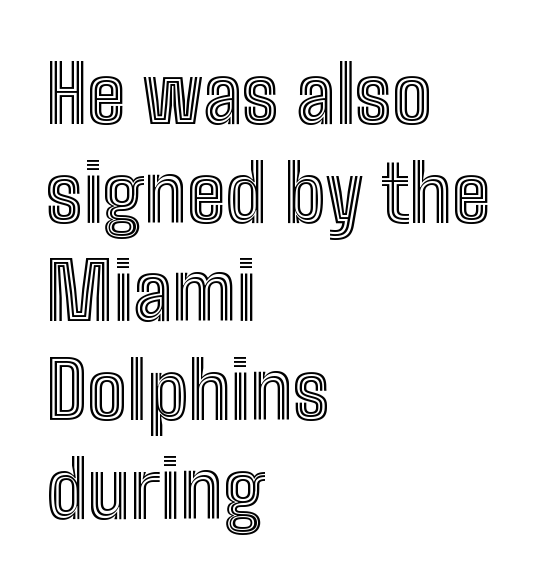
The image shows 79 px condensed type, upright; set left-aligned, normal line spacing (1.25x), normal letter spacing, not underlined; a medium x-height.
